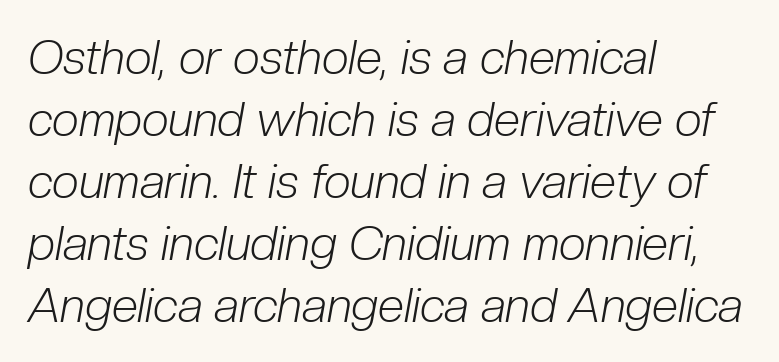
Q: Is the text bold? A: No.
Q: Is the text italic (slanted)? A: Yes, it leans right by about 10 degrees.
Q: Is the text underlined? A: No.
Q: How is the paragraph aligned? A: Left-aligned.
Q: Is the spacing between letters normal or unusually wide? A: Normal.
Q: Is the spacing between lines tight, normal or loose? A: Normal.
Q: Width (condensed, normal, or wide)? A: Condensed.
Q: Stroke contrast? A: Low.
Q: x-height? A: Medium.
Q: Monospaced? A: No.
